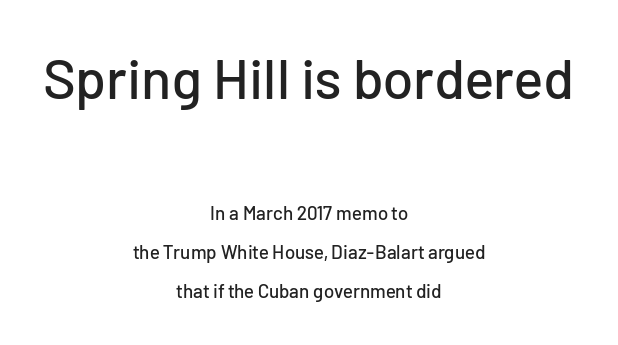
Q: Is the text italic (slanted)? A: No, it is upright.
Q: Is the typeface a serif or a sans-serif typeface? A: Sans-serif.
Q: Is the text underlined? A: No.
Q: How is the paragraph aligned? A: Centered.
Q: Is the spacing between letters normal or unusually wide? A: Normal.
Q: Is the spacing between lines tight, normal or loose? A: Loose.
Q: Which block of text is set in a larger size, the first (top) or the second (bottom)? A: The first (top) one.
Q: Width (condensed, normal, or wide)? A: Normal.
Q: Stroke contrast? A: Low.
Q: x-height? A: Medium.
Q: Monospaced? A: No.
